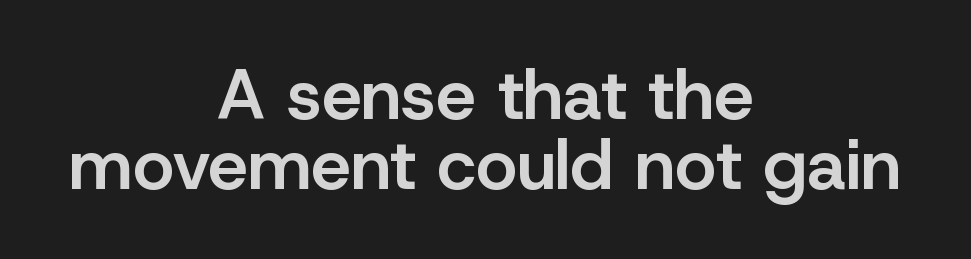
Q: Is the text bold? A: Semi-bold.
Q: Is the text italic (slanted)? A: No, it is upright.
Q: Is the typeface a serif or a sans-serif typeface? A: Sans-serif.
Q: Is the text underlined? A: No.
Q: How is the paragraph aligned? A: Centered.
Q: Is the spacing between letters normal or unusually wide? A: Normal.
Q: Is the spacing between lines tight, normal or loose? A: Tight.
Q: Width (condensed, normal, or wide)? A: Normal.
Q: Stroke contrast? A: Low.
Q: x-height? A: Medium.
Q: Monospaced? A: No.
